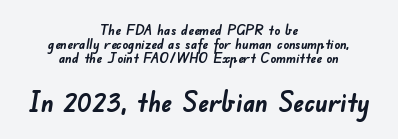
Q: Is the text bold? A: Yes.
Q: Is the text underlined? A: No.
Q: How is the paragraph aligned? A: Centered.
Q: Is the spacing between letters normal or unusually wide? A: Normal.
Q: Is the spacing between lines tight, normal or loose? A: Tight.
Q: Which block of text is set in a larger size, the first (top) or the second (bottom)? A: The second (bottom) one.
